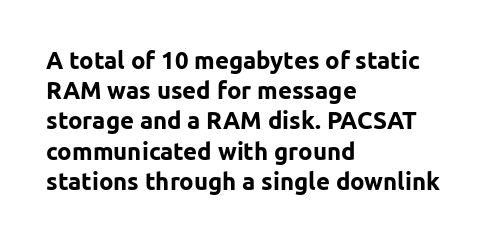
The ragged edge is on the right, which tells us the setting is flush left. The space beneath each line is pristine and unruled. This rendering leaves character spacing at its baseline value. The passage shown stacks its lines at a standard gap. Italic? Not at all — the glyphs are vertical. Emphasis by weight is at full strength: bold.
